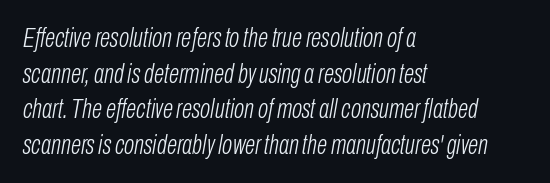
The image shows 27 px text type, italic (leaning right); set left-aligned, normal line spacing (1.32x), normal letter spacing, not underlined.
